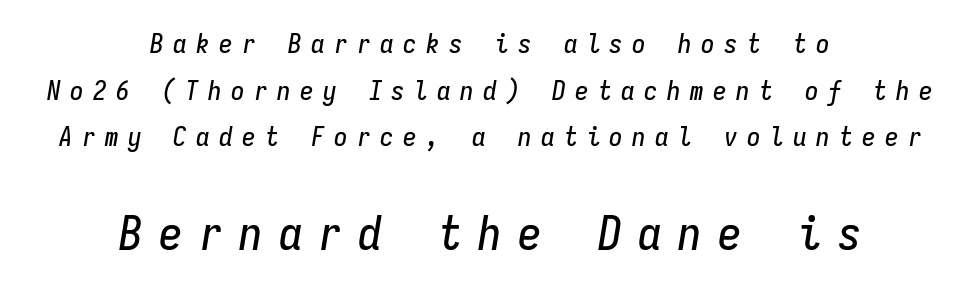
{"italic": "yes", "lean": "right", "slant_degrees": 9, "width": "condensed", "stroke_contrast": "low", "x_height": "medium", "monospaced": "yes", "underline": "no", "align": "center", "line_spacing_ratio": 1.73, "letter_spacing": "wide", "letter_spacing_em": 0.35, "larger_block": "second", "size_ratio": 1.74, "glyph_px": 47}
